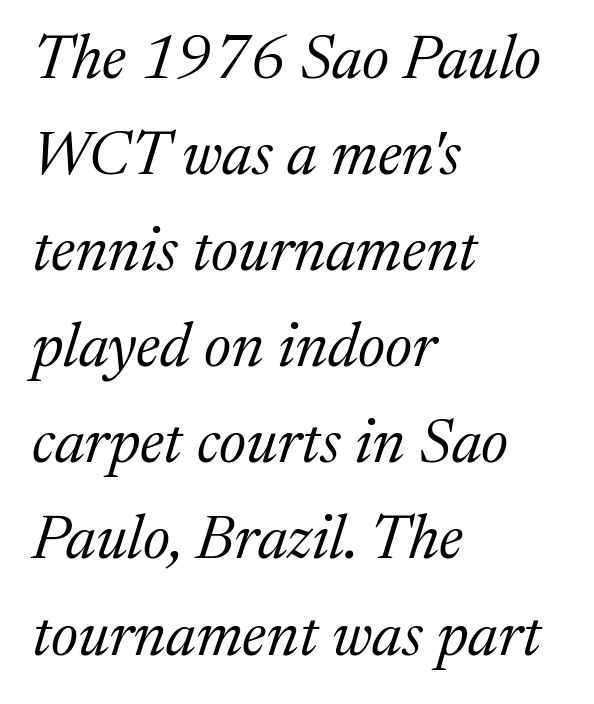
The image shows 62 px regular-weight serif type, italic (leaning right); set left-aligned, normal line spacing (1.55x), normal letter spacing, not underlined; medium stroke contrast and a medium x-height.
